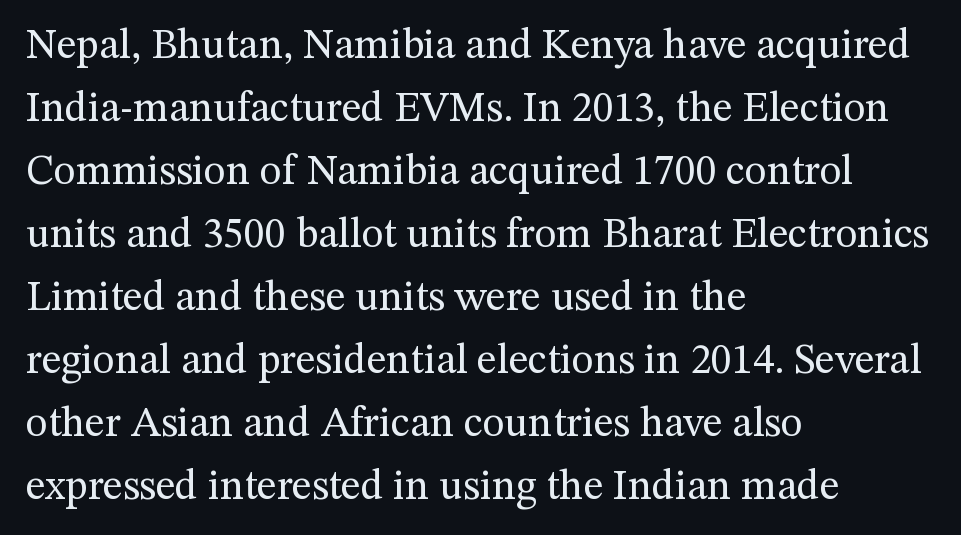
{"serif": "yes", "italic": "no", "bold": "no", "weight": "regular", "width": "normal", "stroke_contrast": "medium", "x_height": "medium", "monospaced": "no", "underline": "no", "align": "left", "line_spacing": "normal", "line_spacing_ratio": 1.5, "letter_spacing": "normal", "letter_spacing_em": 0.0, "glyph_px": 42}
